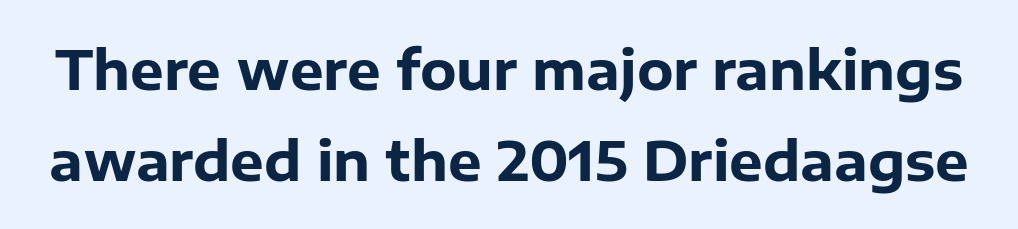
Font category for this specimen: sans-serif. The characters look thick and weighty, a clear bold. Varying glyph widths throughout — classic text-font behaviour. Honestly, there is no underline to notice here at all.
